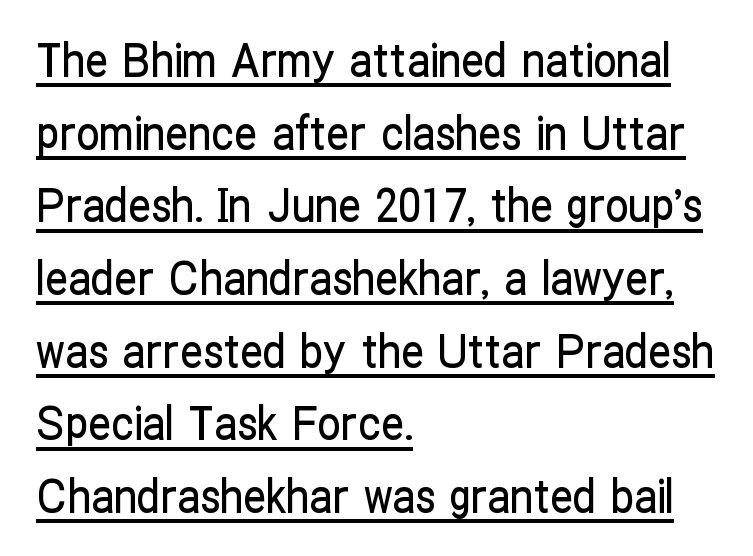
The image shows 46 px condensed sans-serif type, upright; set left-aligned, normal line spacing (1.58x), normal letter spacing, underlined; low stroke contrast and a medium x-height.
